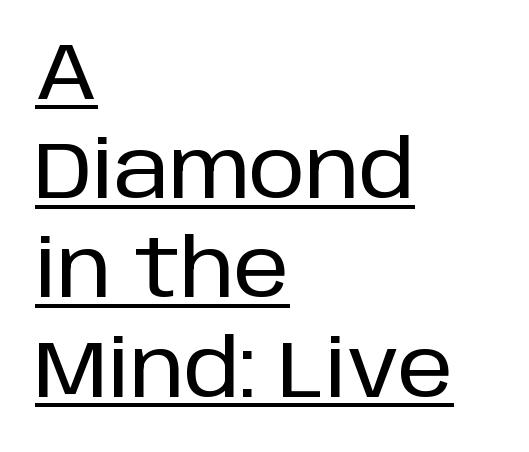
The image shows 80 px sans-serif type, upright; set left-aligned, line spacing 1.24x, normal letter spacing, underlined; low stroke contrast and a large x-height.
